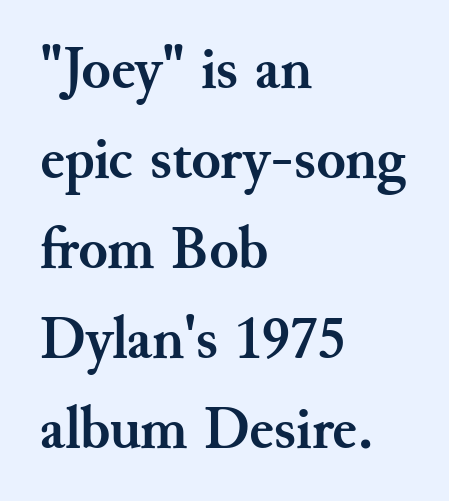
{"serif": "yes", "italic": "no", "bold": "yes", "weight": "semibold", "width": "normal", "stroke_contrast": "medium", "x_height": "small", "monospaced": "no", "underline": "no", "align": "left", "line_spacing": "normal", "line_spacing_ratio": 1.5, "letter_spacing": "normal", "letter_spacing_em": 0.0, "glyph_px": 60}
